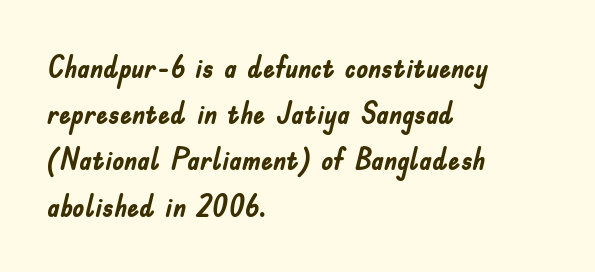
The image shows 30 px semibold, condensed sans-serif type; set left-aligned, normal line spacing (1.54x), normal letter spacing, not underlined; low stroke contrast and a small x-height.
